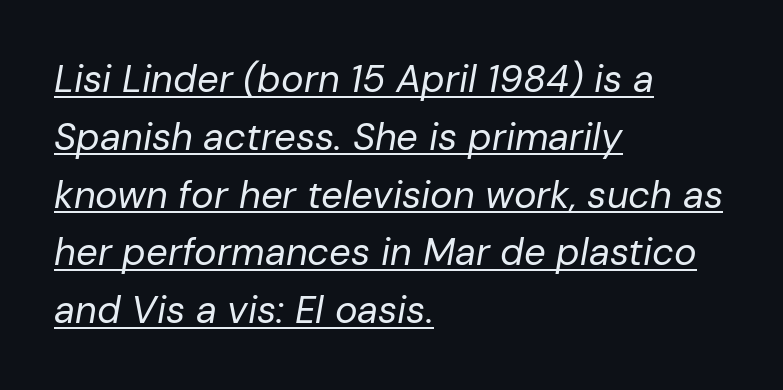
The image shows 38 px regular-weight type, italic (leaning right); set left-aligned, normal line spacing (1.52x), normal letter spacing, underlined; low stroke contrast and a medium x-height.
